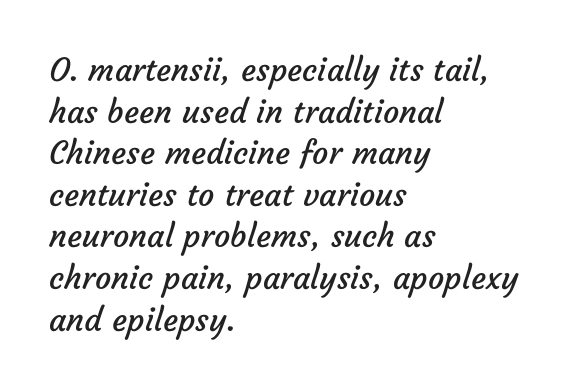
{"serif": "no", "bold": "no", "weight": "regular", "width": "normal", "stroke_contrast": "low", "x_height": "medium", "monospaced": "no", "underline": "no", "align": "left", "line_spacing": "normal", "line_spacing_ratio": 1.3, "letter_spacing": "normal", "letter_spacing_em": 0.0, "glyph_px": 32}
